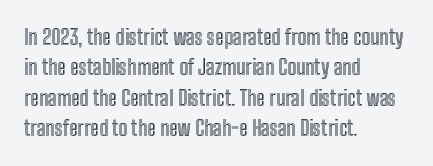
{"italic": "no", "underline": "no", "align": "left", "line_spacing": "normal", "line_spacing_ratio": 1.45, "letter_spacing": "normal", "letter_spacing_em": 0.0, "glyph_px": 21}
